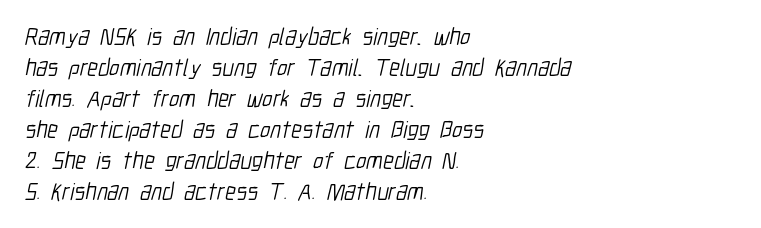
Q: Is the text bold? A: No.
Q: Is the text underlined? A: No.
Q: How is the paragraph aligned? A: Left-aligned.
Q: Is the spacing between letters normal or unusually wide? A: Normal.
Q: Is the spacing between lines tight, normal or loose? A: Normal.
